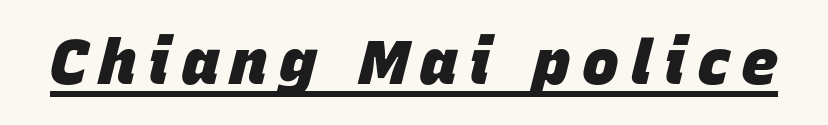
The image shows 62 px heavy type, italic (leaning right); set underlined; low stroke contrast and a large x-height.
